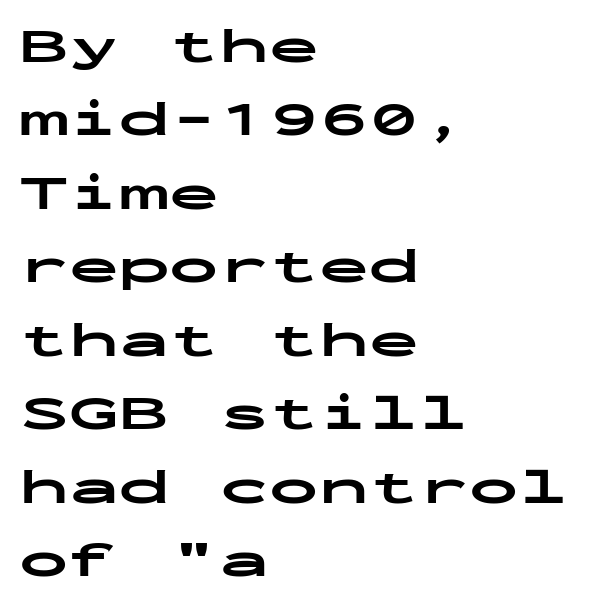
The image shows 50 px bold, wide sans-serif type, upright, monospaced; set left-aligned, normal line spacing (1.47x), normal letter spacing, not underlined; low stroke contrast and a medium x-height.
